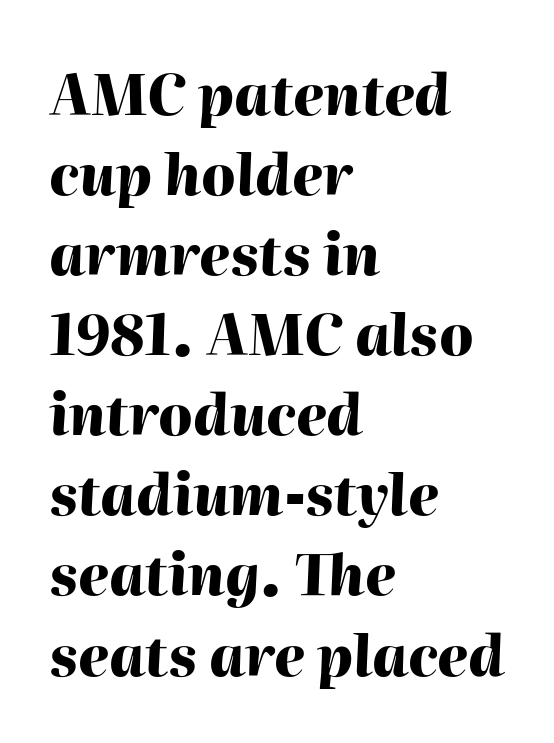
{"italic": "yes", "lean": "right", "slant_degrees": 2, "bold": "yes", "weight": "heavy", "width": "normal", "stroke_contrast": "high", "x_height": "medium", "monospaced": "no", "underline": "no", "align": "left", "line_spacing": "normal", "line_spacing_ratio": 1.43, "letter_spacing": "normal", "letter_spacing_em": 0.0, "glyph_px": 56}
